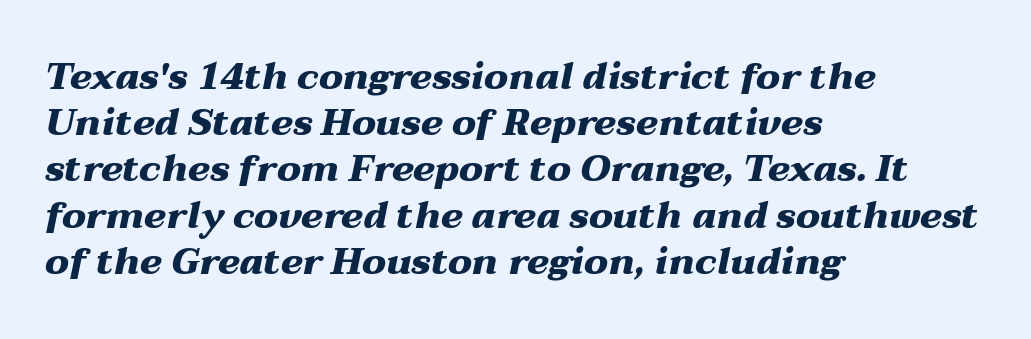
{"italic": "yes", "lean": "right", "slant_degrees": 12, "bold": "yes", "weight": "heavy", "width": "wide", "stroke_contrast": "medium", "x_height": "medium", "monospaced": "no", "underline": "no", "align": "left", "line_spacing": "normal", "line_spacing_ratio": 1.25, "letter_spacing": "normal", "letter_spacing_em": 0.0, "glyph_px": 37}
